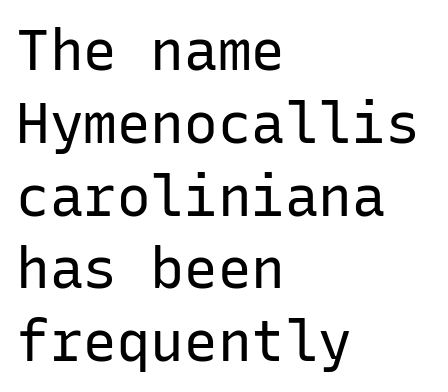
The designer left line spacing at the default. A typesetter would label this face a sans. Stems here are at most as thick as an everyday book face. Only glyphs here, with clear space below each row. The compositor pushed each line to the left boundary. Each letter, wide or thin by design, is forced into the same width here.
